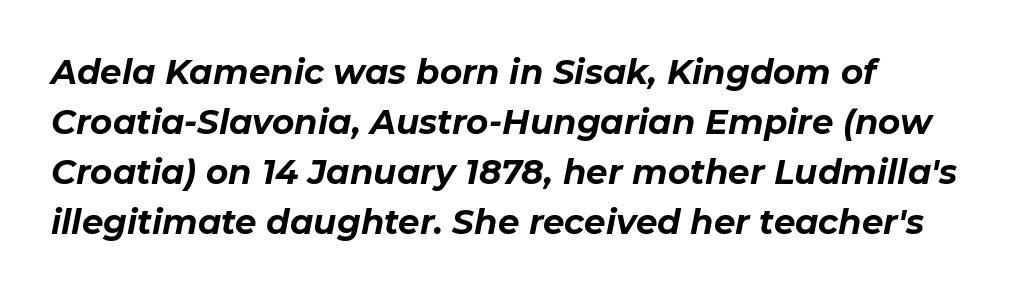
Q: Is the text bold? A: Yes.
Q: Is the text italic (slanted)? A: Yes, it leans right by about 11 degrees.
Q: Is the text underlined? A: No.
Q: Is the spacing between letters normal or unusually wide? A: Normal.
Q: Is the spacing between lines tight, normal or loose? A: Normal.
Q: Width (condensed, normal, or wide)? A: Normal.
Q: Stroke contrast? A: Low.
Q: x-height? A: Medium.
Q: Monospaced? A: No.
